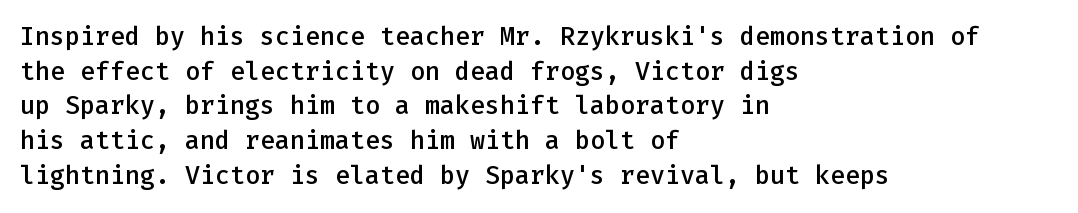
{"italic": "no", "bold": "semi", "underline": "no", "align": "left", "line_spacing": "normal", "line_spacing_ratio": 1.39, "letter_spacing": "normal", "letter_spacing_em": 0.0, "glyph_px": 25}
